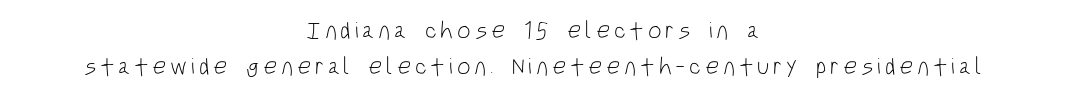
Italic? Not at all — the glyphs are vertical. Each line is balanced around a shared central axis. The leading is moderate, giving the passage an even texture. Check the space under the baseline: it is left empty. The weight would be labelled regular, book, light, or lighter still.
